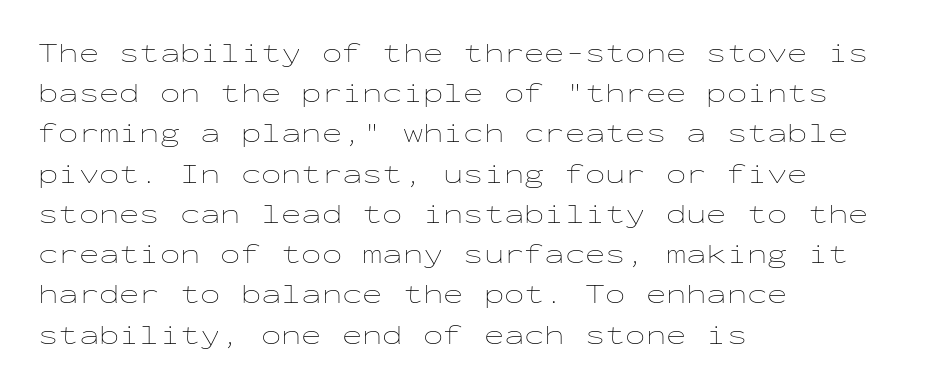
The image shows 27 px text type, upright; set left-aligned, normal line spacing (1.49x), normal letter spacing, not underlined.
